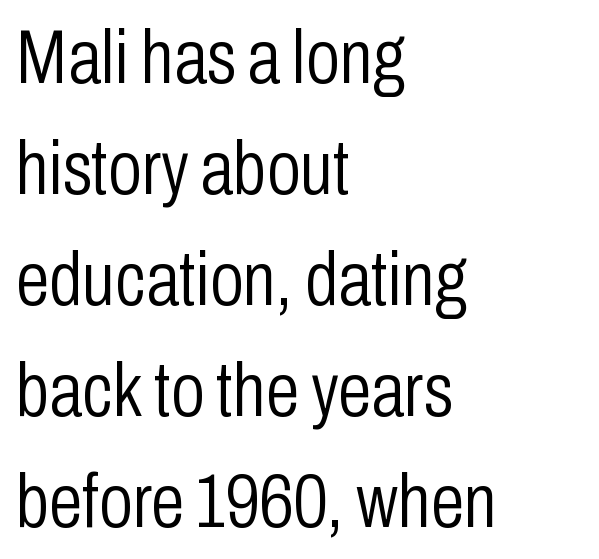
Typeset ragged right — the left edge is the straight one. On a weight scale, this lands at 450 or below. Line spacing here is normal. Nobody touched the tracking dial on this one. Font category for this specimen: sans-serif. Ascenders rise straight up at ninety degrees.
